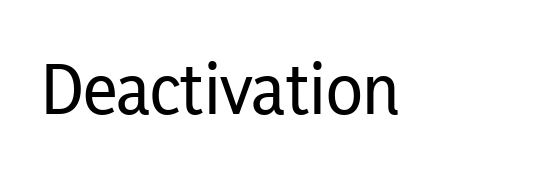
{"serif": "no", "italic": "no", "width": "condensed", "stroke_contrast": "low", "x_height": "medium", "monospaced": "no", "underline": "no", "letter_spacing": "normal", "letter_spacing_em": 0.0, "glyph_px": 76}
